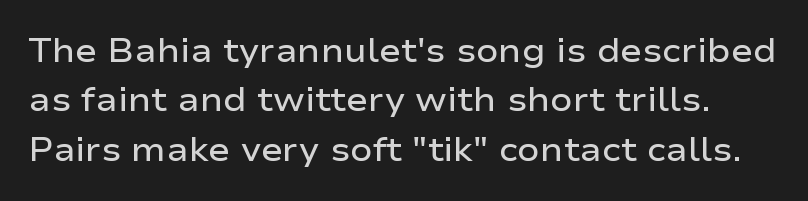
The image shows 33 px semibold, wide sans-serif type, upright; set normal line spacing (1.5x), normal letter spacing, not underlined; low stroke contrast and a medium x-height.
